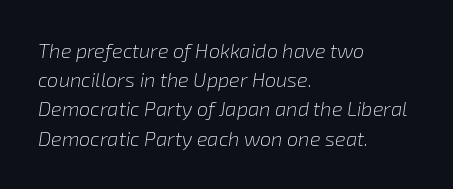
The space between consecutive lines is moderate. These lines keep a tight, regular rhythm from letter to letter. Slant detected: the letters are inclined. Casual observation: everything's shoved over to the left.
